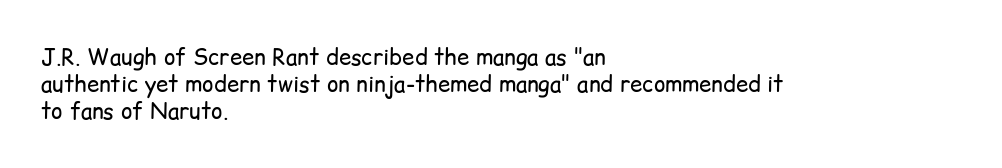
{"italic": "no", "bold": "no", "underline": "no", "align": "left", "line_spacing_ratio": 1.22, "letter_spacing": "normal", "letter_spacing_em": 0.0, "glyph_px": 22}
